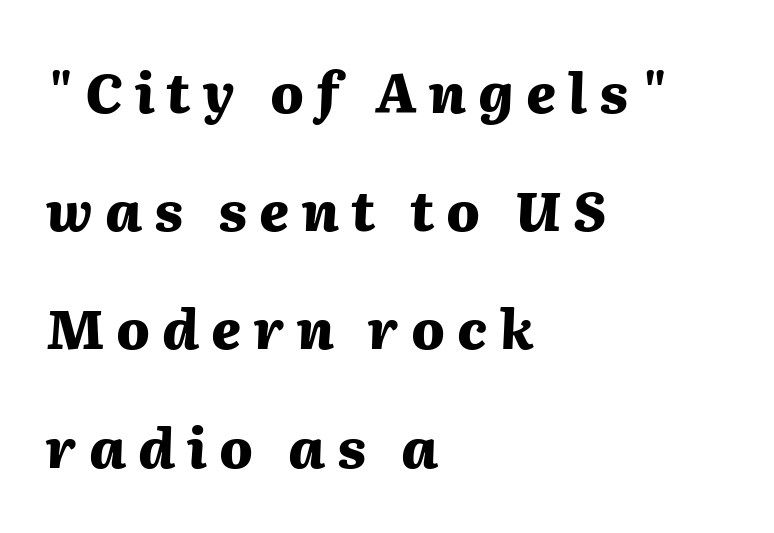
The space directly below the letters is spotless. Thick stems and heavy bowls — unmistakably bold. Reading down the column, the eye jumps a long way to each next line. The paragraph shown leans on its left margin.
